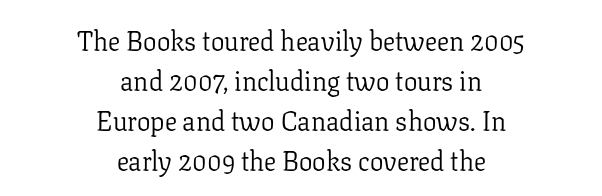
Anything drawn beneath the words? Only blank space. Stems and bowls with no extra thickness — not bold. The lines are quadded center. Tracking value appears to be zero — textbook default spacing.
